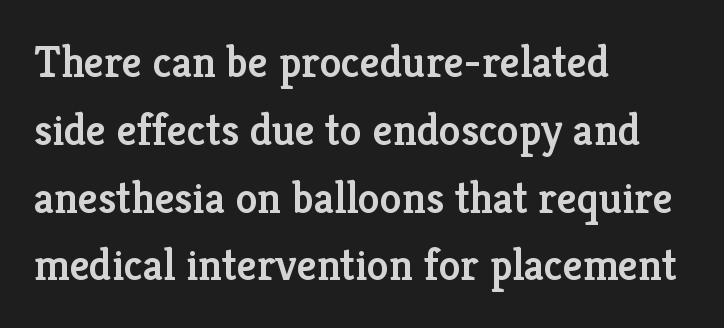
{"serif": "yes", "italic": "no", "bold": "semi", "weight": "semibold", "width": "normal", "stroke_contrast": "low", "x_height": "medium", "monospaced": "no", "underline": "no", "align": "left", "line_spacing": "normal", "line_spacing_ratio": 1.54, "letter_spacing": "normal", "letter_spacing_em": 0.0, "glyph_px": 44}
